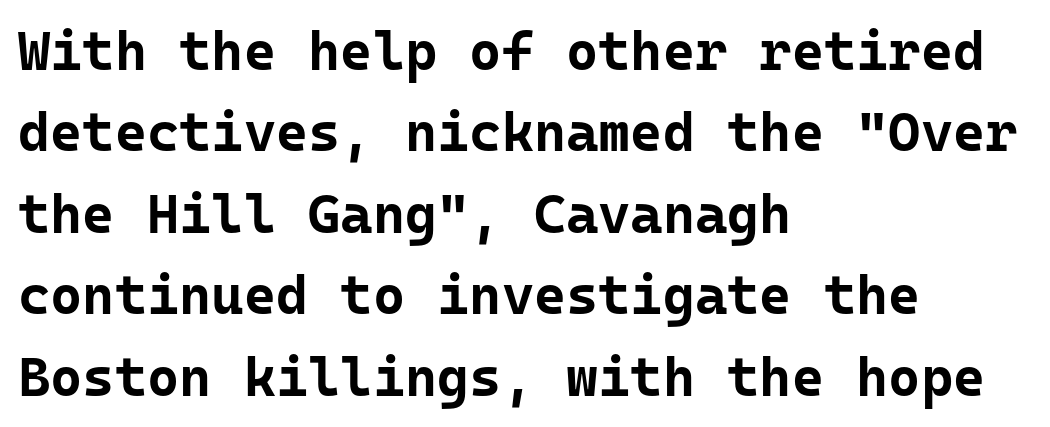
The image shows 55 px bold sans-serif type, upright, monospaced; set left-aligned, normal line spacing (1.48x), normal letter spacing, not underlined; low stroke contrast and a medium x-height.
